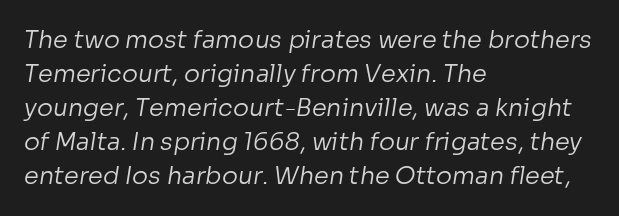
{"bold": "no", "underline": "no", "align": "left", "line_spacing": "normal", "line_spacing_ratio": 1.42, "letter_spacing": "normal", "letter_spacing_em": 0.0, "glyph_px": 24}
